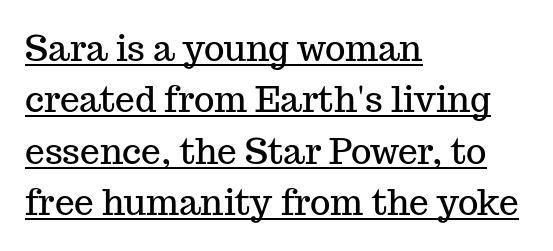
{"serif": "yes", "italic": "no", "width": "normal", "stroke_contrast": "medium", "x_height": "medium", "monospaced": "no", "underline": "yes", "align": "left", "line_spacing": "normal", "line_spacing_ratio": 1.47, "letter_spacing": "normal", "letter_spacing_em": 0.0, "glyph_px": 35}
